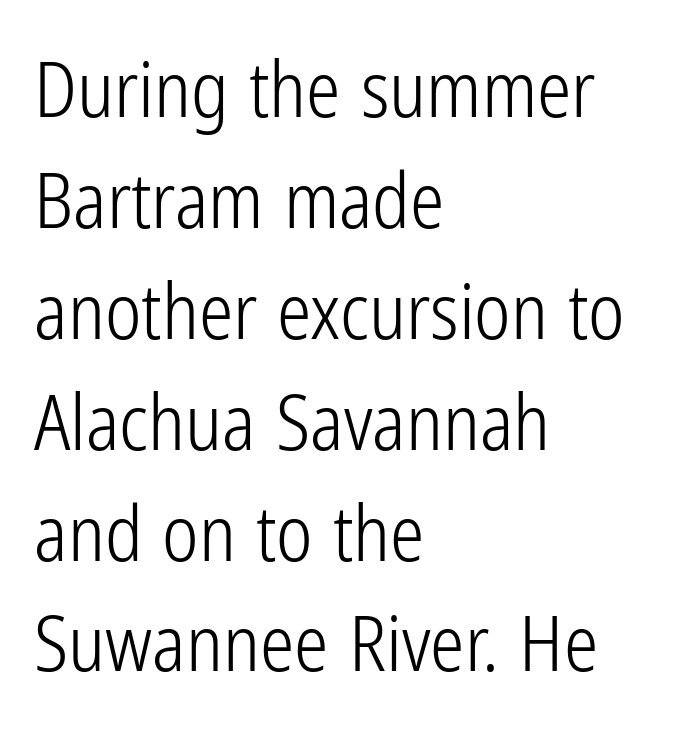
{"serif": "no", "italic": "no", "bold": "no", "weight": "light", "width": "condensed", "stroke_contrast": "low", "x_height": "medium", "monospaced": "no", "underline": "no", "align": "left", "line_spacing": "normal", "line_spacing_ratio": 1.44, "letter_spacing": "normal", "letter_spacing_em": 0.0, "glyph_px": 77}
